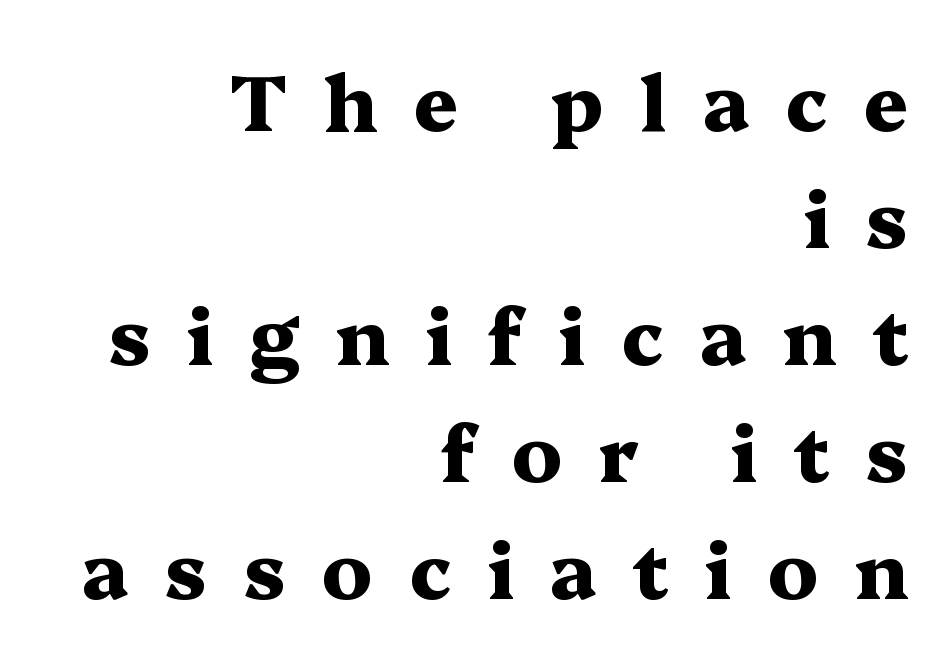
You can tell it's not italic because the verticals are truly vertical. The zone under the glyphs is completely vacant. The letters are bold, with thick, heavy strokes. The designer went with a serif here, giving each stem small feet. Someone cranked the tracking dial way up on this one. This sample has the flowing, uneven cadence of proportional lettering.
